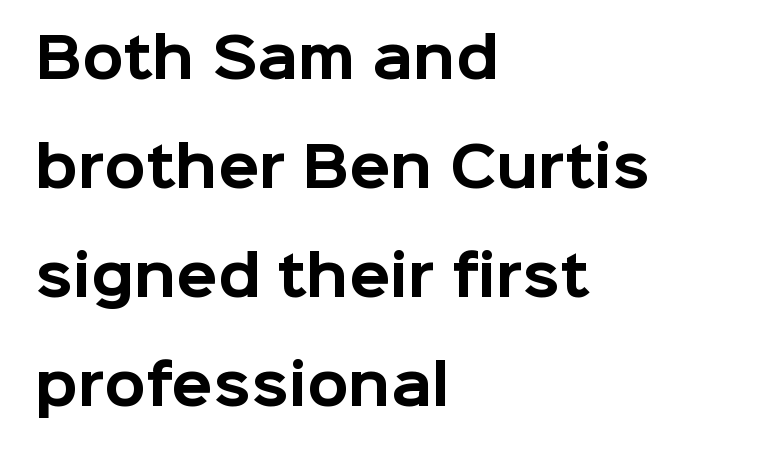
Looks like regular typesetting: each glyph gets only the width it needs. This sample uses plain, unmodified letter spacing. Posture: vertical. The paragraph shown leans on its left margin.
